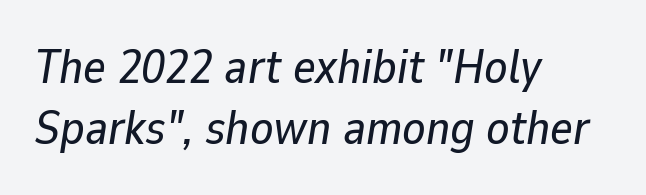
{"italic": "yes", "lean": "right", "slant_degrees": 9, "width": "normal", "stroke_contrast": "low", "x_height": "medium", "monospaced": "no", "underline": "no", "align": "left", "line_spacing": "normal", "line_spacing_ratio": 1.27, "letter_spacing": "normal", "letter_spacing_em": 0.0, "glyph_px": 48}
